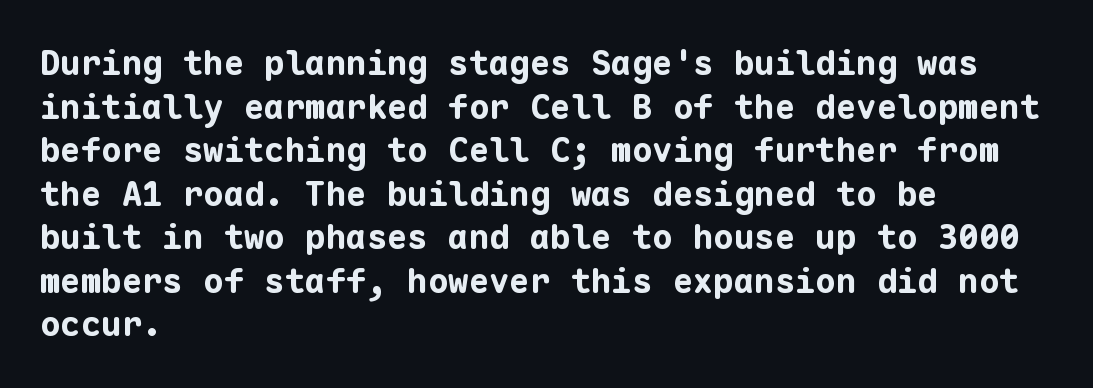
The rows are spaced the way most documents space them. Does the lettering tilt? It doesn't — this is upright. Spacing between characters is what you'd get straight out of the box. Unmarked baselines from the first word to the last. Fixed-width glyphs throughout — classic coding-font behaviour.
